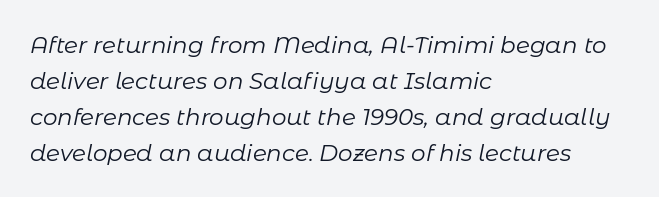
Q: Is the text bold? A: No.
Q: Is the text italic (slanted)? A: Yes, it leans right by about 11 degrees.
Q: Is the text underlined? A: No.
Q: How is the paragraph aligned? A: Left-aligned.
Q: Is the spacing between letters normal or unusually wide? A: Normal.
Q: Is the spacing between lines tight, normal or loose? A: Normal.
